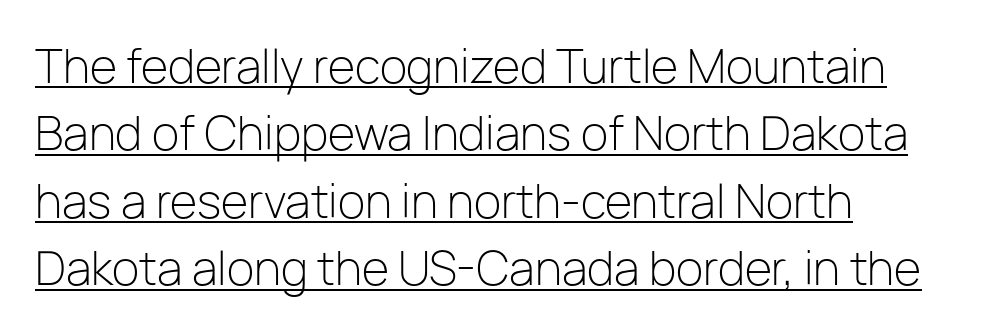
The image shows 45 px light sans-serif type, upright; set left-aligned, normal line spacing (1.5x), normal letter spacing, underlined; low stroke contrast and a medium x-height.
